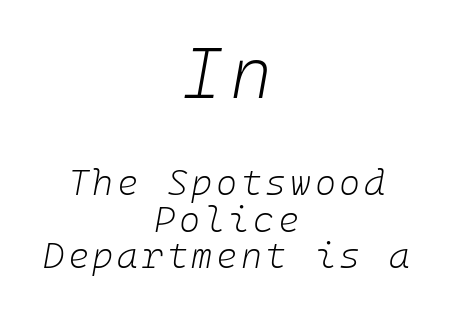
{"italic": "yes", "lean": "right", "slant_degrees": 10, "bold": "no", "weight": "light", "width": "normal", "stroke_contrast": "low", "x_height": "medium", "underline": "no", "align": "center", "line_spacing": "tight", "line_spacing_ratio": 1.01, "larger_block": "first", "size_ratio": 2.0, "glyph_px": 72}
